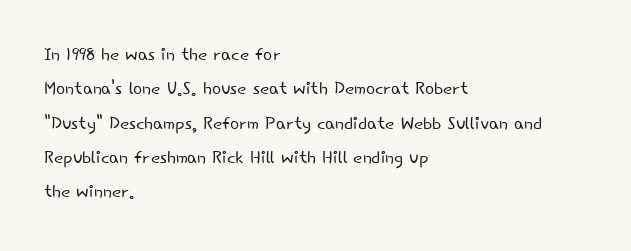
Vertical stems look standard width or narrower in stroke. Default kerning and tracking; the words read as compact shapes. These lines are set flush left with a ragged right edge. The baseline area is clear.
